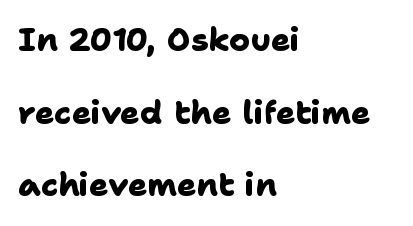
These lines stand farther apart than default settings would place them. Heft: maximum for text — a bold. Glyph-to-glyph distance matches everyday printed text. These lines are set flush left with a ragged right edge. Quick note: underline off. Stroke terminals: plain, sans-serif.
